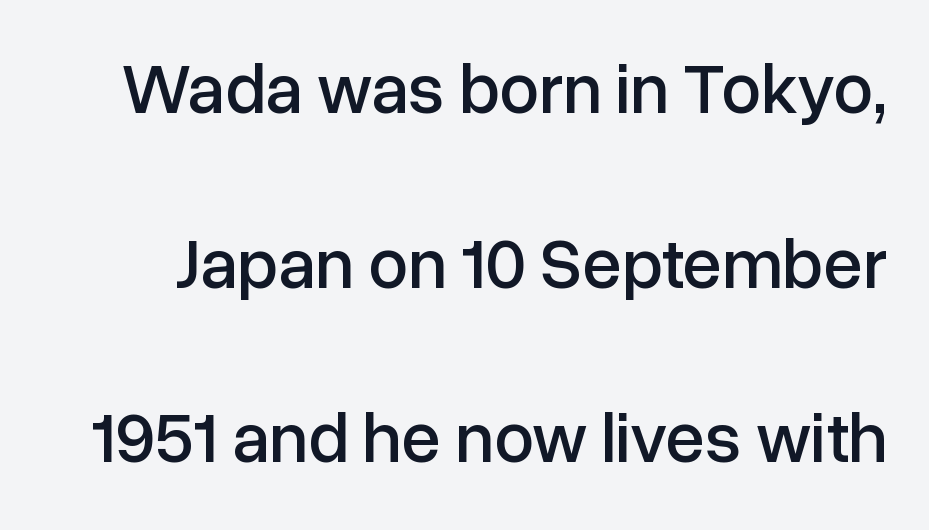
Q: Is the text italic (slanted)? A: No, it is upright.
Q: Is the typeface a serif or a sans-serif typeface? A: Sans-serif.
Q: Is the text underlined? A: No.
Q: Is the spacing between letters normal or unusually wide? A: Normal.
Q: Is the spacing between lines tight, normal or loose? A: Loose.
Q: Width (condensed, normal, or wide)? A: Normal.
Q: Stroke contrast? A: Low.
Q: x-height? A: Medium.
Q: Monospaced? A: No.
